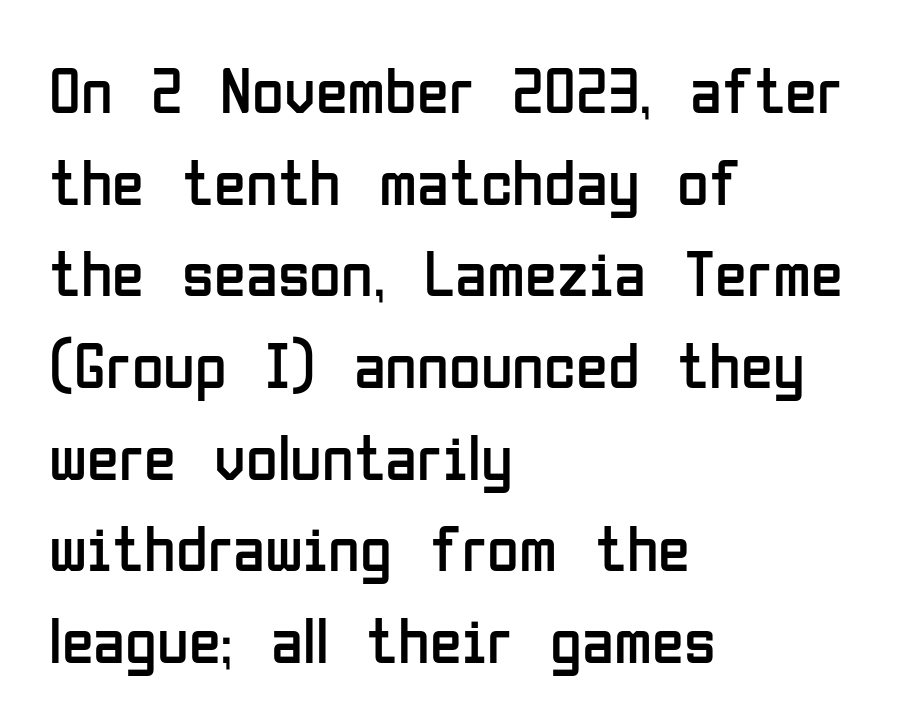
The image shows 65 px regular-weight, condensed sans-serif type, upright; set left-aligned, normal line spacing (1.41x), normal letter spacing, not underlined; low stroke contrast and a medium x-height.
